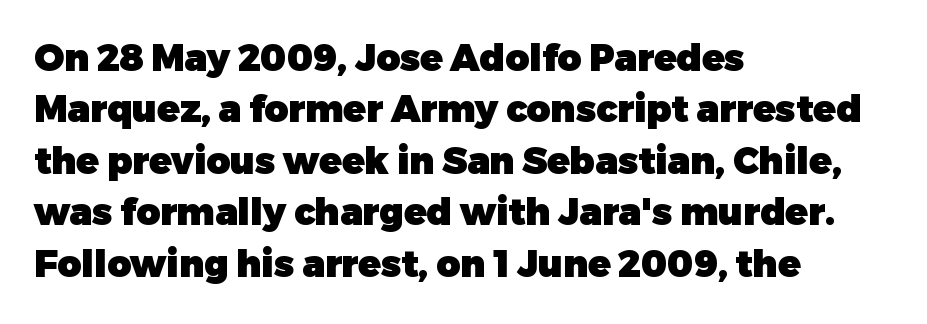
The image shows 37 px heavy sans-serif type, upright; set left-aligned, normal line spacing (1.39x), normal letter spacing, not underlined; low stroke contrast and a medium x-height.
